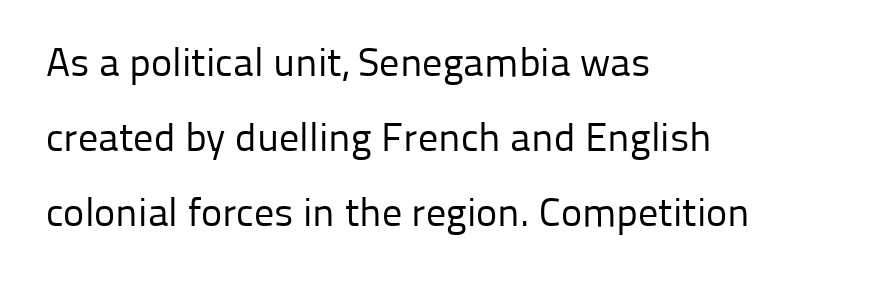
Q: Is the text bold? A: No.
Q: Is the text italic (slanted)? A: No, it is upright.
Q: Is the typeface a serif or a sans-serif typeface? A: Sans-serif.
Q: Is the text underlined? A: No.
Q: How is the paragraph aligned? A: Left-aligned.
Q: Is the spacing between letters normal or unusually wide? A: Normal.
Q: Width (condensed, normal, or wide)? A: Normal.
Q: Stroke contrast? A: Low.
Q: x-height? A: Medium.
Q: Monospaced? A: No.
